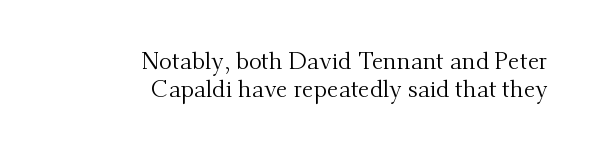
Q: Is the text bold? A: No.
Q: Is the text italic (slanted)? A: No, it is upright.
Q: Is the text underlined? A: No.
Q: How is the paragraph aligned? A: Right-aligned.
Q: Is the spacing between letters normal or unusually wide? A: Normal.
